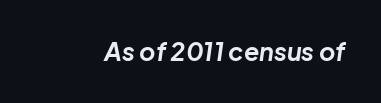
The image shows 25 px bold type, italic (leaning right); set normal letter spacing, not underlined.
